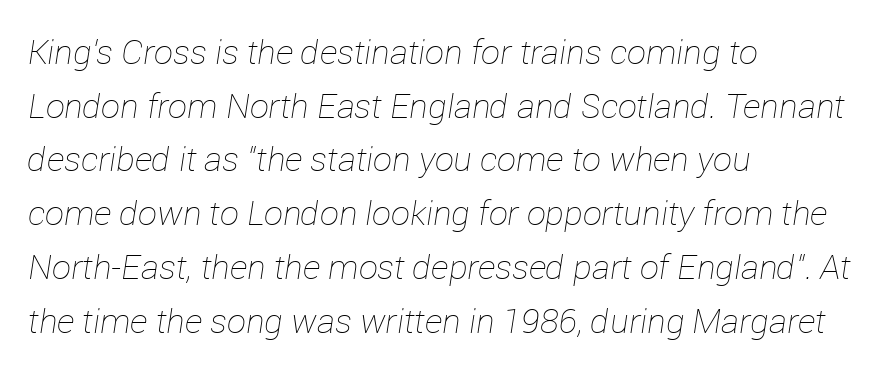
{"italic": "yes", "lean": "right", "slant_degrees": 12, "bold": "no", "weight": "thin", "width": "normal", "stroke_contrast": "low", "x_height": "medium", "monospaced": "no", "underline": "no", "align": "left", "line_spacing": "normal", "line_spacing_ratio": 1.58, "letter_spacing": "normal", "letter_spacing_em": 0.0, "glyph_px": 34}
